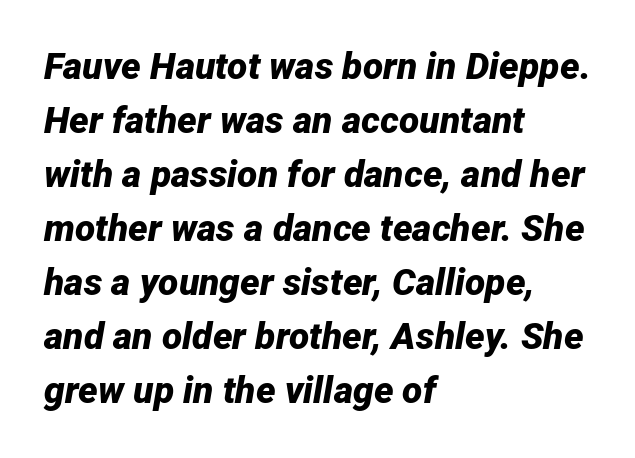
Is this a fixed-width face? No — the glyphs have proportional, varying widths. Inter-character spacing is left at the font's built-in metrics. Students, observe: this is what conventionally led text looks like. Notice how the stems are inclined rather than vertical — that's the hallmark of italics. Does the copy run flush right? No — it runs flush left.
